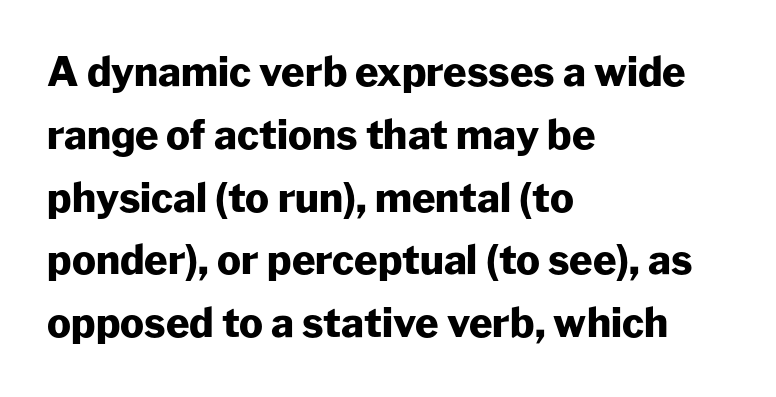
The image shows 40 px heavy sans-serif type, upright; set left-aligned, normal line spacing (1.57x), normal letter spacing, not underlined; low stroke contrast and a medium x-height.
